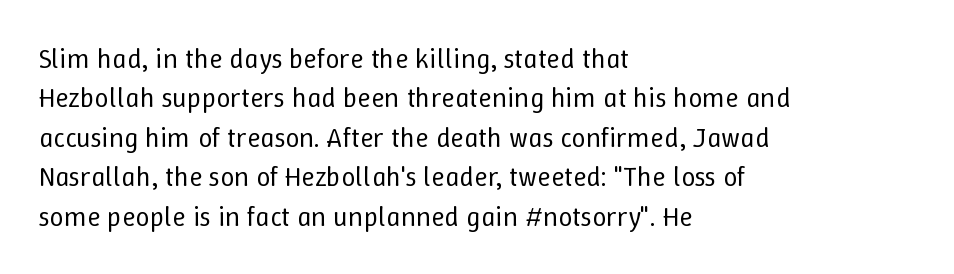
The image shows 28 px regular-weight type, upright; set left-aligned, normal line spacing (1.41x), normal letter spacing, not underlined; low stroke contrast and a medium x-height.
